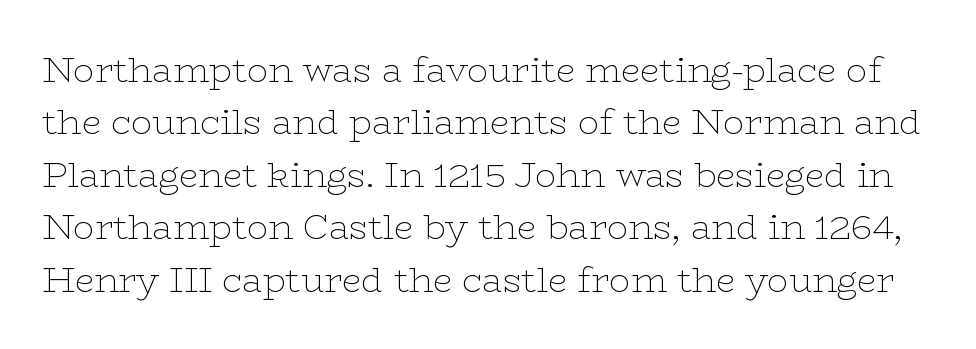
Q: Is the text bold? A: No.
Q: Is the text italic (slanted)? A: No, it is upright.
Q: Is the typeface a serif or a sans-serif typeface? A: Serif.
Q: Is the text underlined? A: No.
Q: Is the spacing between letters normal or unusually wide? A: Normal.
Q: Is the spacing between lines tight, normal or loose? A: Normal.
Q: Width (condensed, normal, or wide)? A: Wide.
Q: Stroke contrast? A: Low.
Q: x-height? A: Medium.
Q: Monospaced? A: No.
